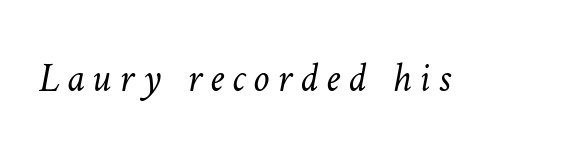
The image shows 41 px light type; set not underlined; low stroke contrast and a medium x-height.
